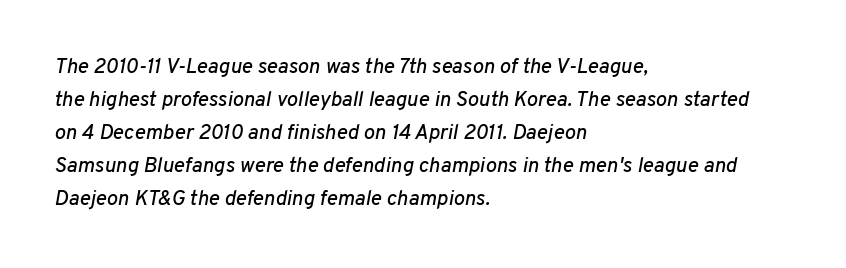
The paragraph shown leans on its left margin. The letters are slanted; this is an italic face. The line texture is even and compact thanks to regular tracking. Rule under the text: the space is simply empty. Vertical spacing — default.
